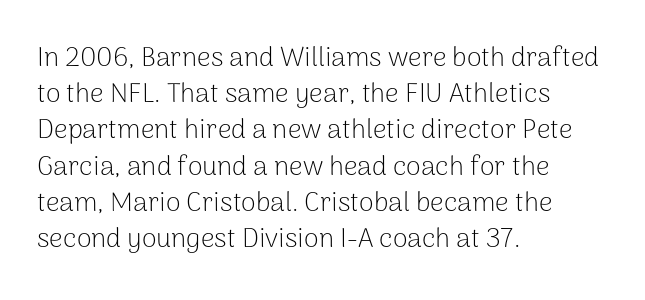
The image shows 27 px text type, upright; set left-aligned, normal line spacing (1.34x), normal letter spacing, not underlined.
